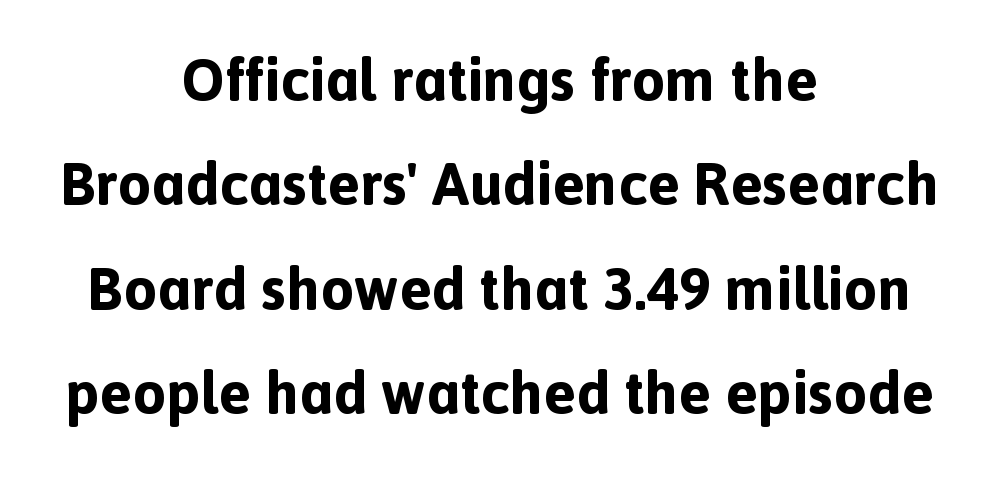
Are there feet on the stems? There aren't — it's a sans. Short note: letters normally spaced. Summary of weight: heavy, a full bold. Glance below the letters and you will spot only blank space. Each letter keeps its own natural width here, so spacing adapts to shape. This sample uses an upright cut, with every glyph sitting square on the baseline.
